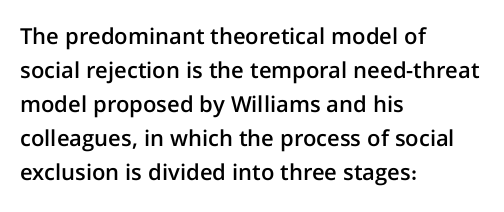
The image shows 22 px text type, upright; set left-aligned, normal line spacing (1.55x), normal letter spacing, not underlined.
